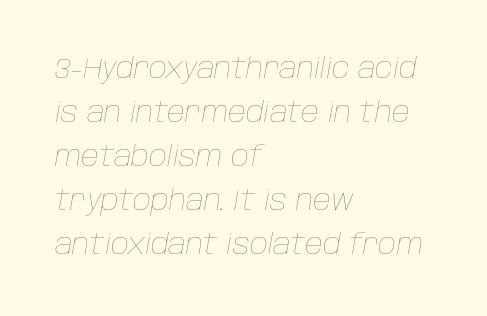
The image shows 28 px thin type, italic (leaning right); set left-aligned, normal line spacing (1.57x), normal letter spacing, not underlined; low stroke contrast and a large x-height.
